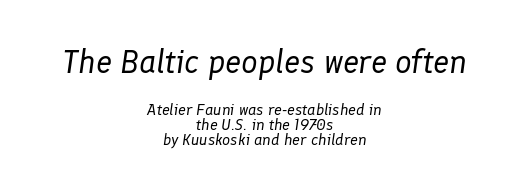
Q: Is the text bold? A: No.
Q: Is the text italic (slanted)? A: Yes, it leans right by about 8 degrees.
Q: Is the text underlined? A: No.
Q: How is the paragraph aligned? A: Centered.
Q: Is the spacing between letters normal or unusually wide? A: Normal.
Q: Is the spacing between lines tight, normal or loose? A: Tight.
Q: Which block of text is set in a larger size, the first (top) or the second (bottom)? A: The first (top) one.
Q: Width (condensed, normal, or wide)? A: Normal.
Q: Stroke contrast? A: Low.
Q: x-height? A: Medium.
Q: Monospaced? A: No.
